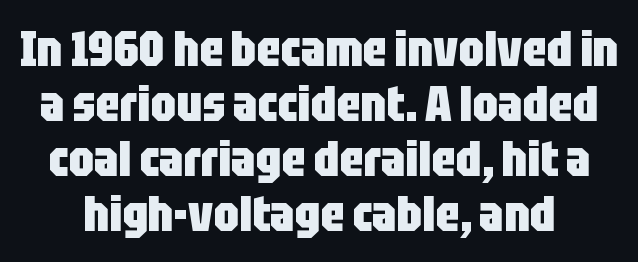
Q: Is the text bold? A: Yes.
Q: Is the text italic (slanted)? A: No, it is upright.
Q: Is the typeface a serif or a sans-serif typeface? A: Sans-serif.
Q: Is the text underlined? A: No.
Q: Is the spacing between letters normal or unusually wide? A: Normal.
Q: Is the spacing between lines tight, normal or loose? A: Tight.
Q: Width (condensed, normal, or wide)? A: Condensed.
Q: Stroke contrast? A: Low.
Q: x-height? A: Large.
Q: Monospaced? A: No.
